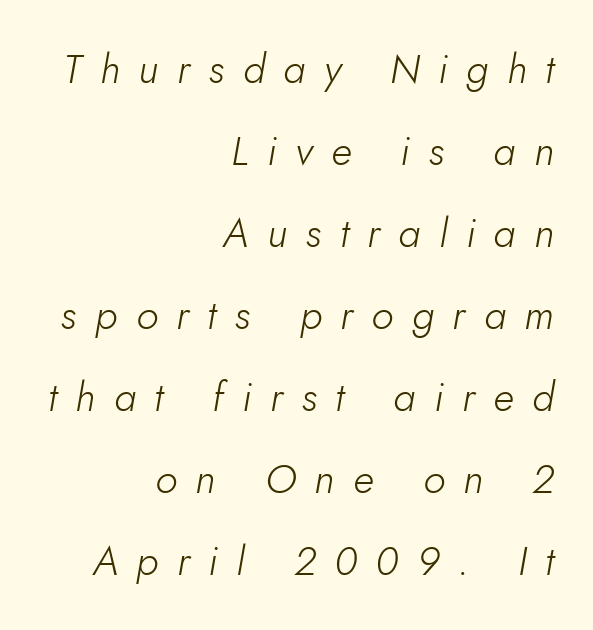
{"italic": "yes", "lean": "right", "slant_degrees": 10, "bold": "no", "weight": "light", "width": "normal", "stroke_contrast": "low", "x_height": "small", "monospaced": "no", "underline": "no", "align": "right", "line_spacing": "loose", "line_spacing_ratio": 2.0, "letter_spacing": "wide", "letter_spacing_em": 0.45, "glyph_px": 41}
